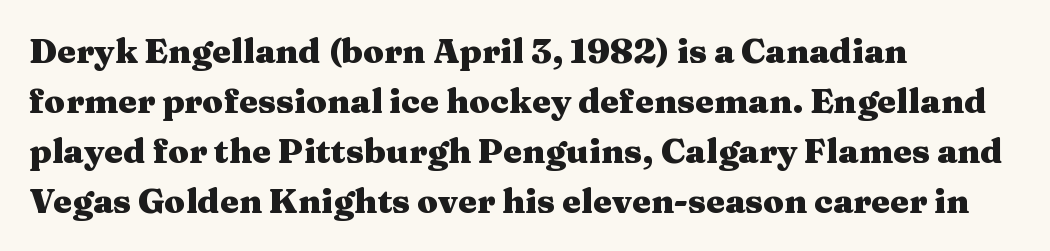
{"serif": "yes", "italic": "no", "bold": "yes", "weight": "heavy", "width": "wide", "stroke_contrast": "medium", "x_height": "medium", "monospaced": "no", "underline": "no", "align": "left", "line_spacing": "normal", "line_spacing_ratio": 1.47, "letter_spacing": "normal", "letter_spacing_em": 0.0, "glyph_px": 34}
